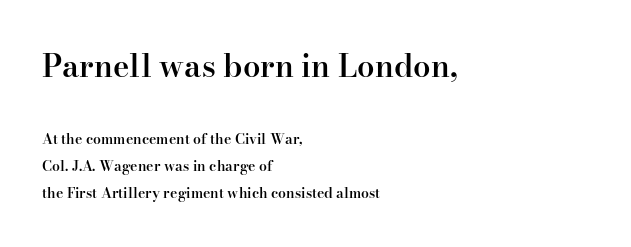
{"serif": "yes", "italic": "no", "bold": "semi", "weight": "semibold", "width": "normal", "stroke_contrast": "high", "x_height": "small", "monospaced": "no", "underline": "no", "align": "left", "line_spacing": "loose", "line_spacing_ratio": 1.96, "letter_spacing": "normal", "letter_spacing_em": 0.0, "larger_block": "first", "size_ratio": 2.21, "glyph_px": 31}
